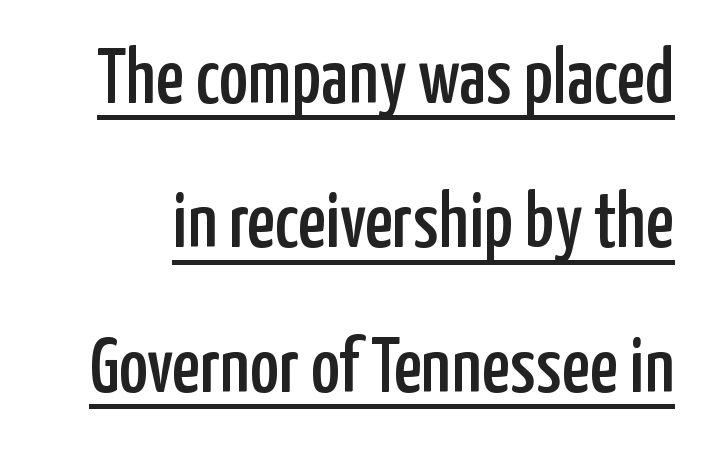
A typesetter would call this proportional, since set widths differ per character. This sample uses a sans-serif face. The rendered words wear a rule along their underside. There is no visible air inserted between adjacent glyphs. The type sits square on the baseline with zero lean.
